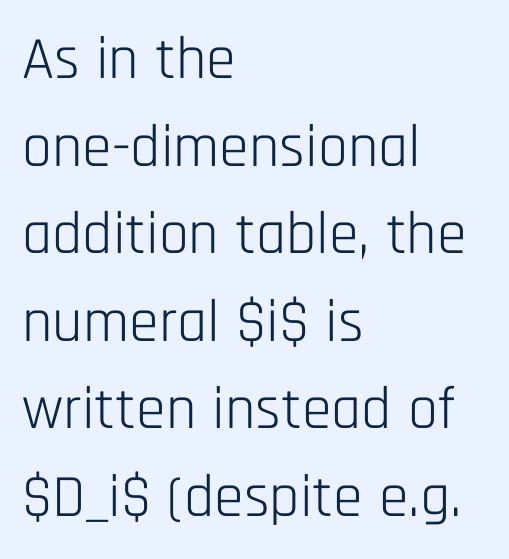
{"serif": "no", "italic": "no", "bold": "no", "weight": "light", "width": "condensed", "stroke_contrast": "low", "x_height": "large", "monospaced": "no", "underline": "no", "align": "left", "line_spacing": "normal", "line_spacing_ratio": 1.46, "letter_spacing": "normal", "letter_spacing_em": 0.0, "glyph_px": 60}
